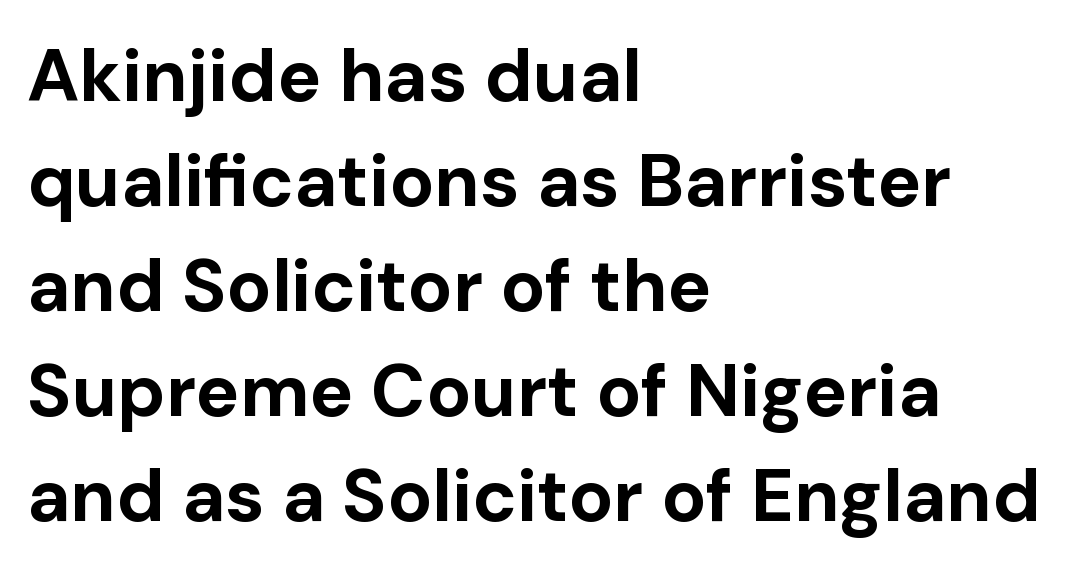
Q: Is the text bold? A: Yes.
Q: Is the text italic (slanted)? A: No, it is upright.
Q: Is the typeface a serif or a sans-serif typeface? A: Sans-serif.
Q: Is the text underlined? A: No.
Q: How is the paragraph aligned? A: Left-aligned.
Q: Is the spacing between letters normal or unusually wide? A: Normal.
Q: Is the spacing between lines tight, normal or loose? A: Normal.
Q: Width (condensed, normal, or wide)? A: Normal.
Q: Stroke contrast? A: Low.
Q: x-height? A: Medium.
Q: Monospaced? A: No.
